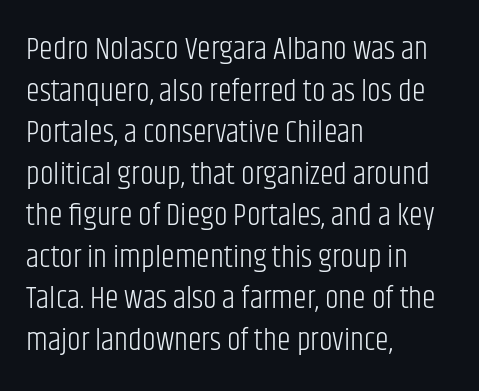
Q: Is the text bold? A: No.
Q: Is the text italic (slanted)? A: No, it is upright.
Q: Is the typeface a serif or a sans-serif typeface? A: Sans-serif.
Q: Is the text underlined? A: No.
Q: How is the paragraph aligned? A: Left-aligned.
Q: Is the spacing between letters normal or unusually wide? A: Normal.
Q: Is the spacing between lines tight, normal or loose? A: Normal.
Q: Width (condensed, normal, or wide)? A: Condensed.
Q: Stroke contrast? A: Low.
Q: x-height? A: Large.
Q: Monospaced? A: No.
